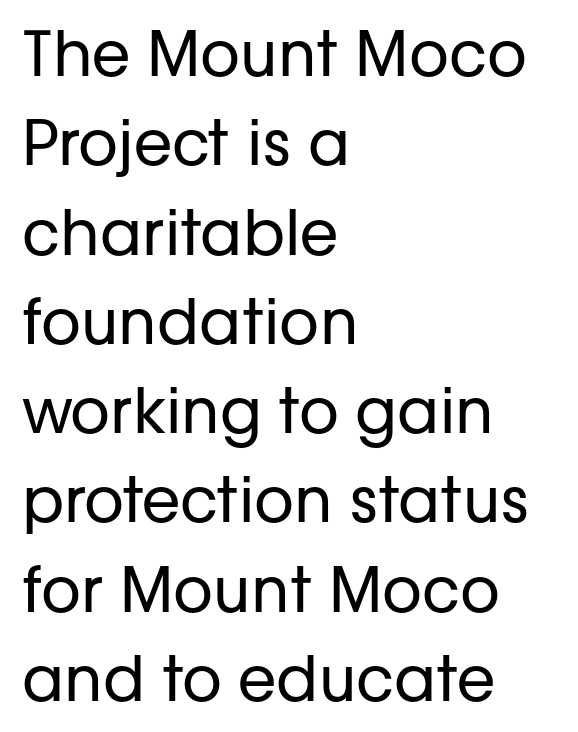
The image shows 62 px regular-weight sans-serif type, upright; set left-aligned, normal line spacing (1.44x), normal letter spacing, not underlined; low stroke contrast and a medium x-height.
